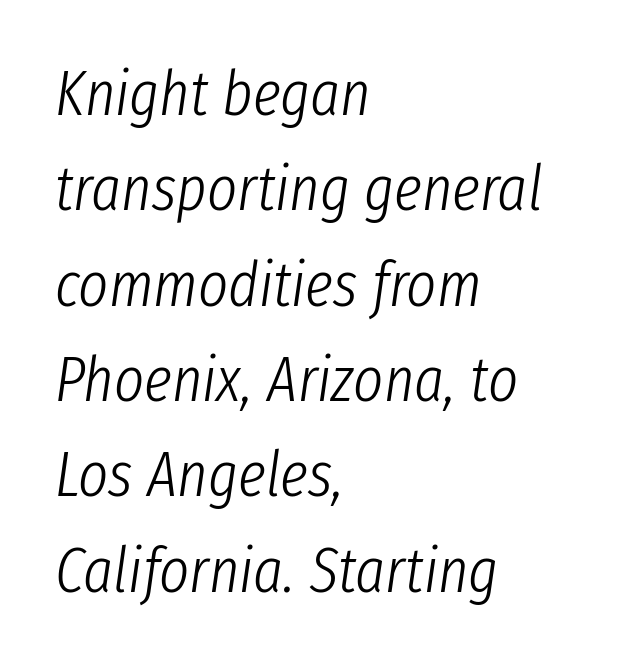
Every character sits at an angle, as italics do. Proportional: the letters do not fall into vertical columns. The typeface has the unassuming heft of standard copy or less. Interline gaps are of average width in this sample.
